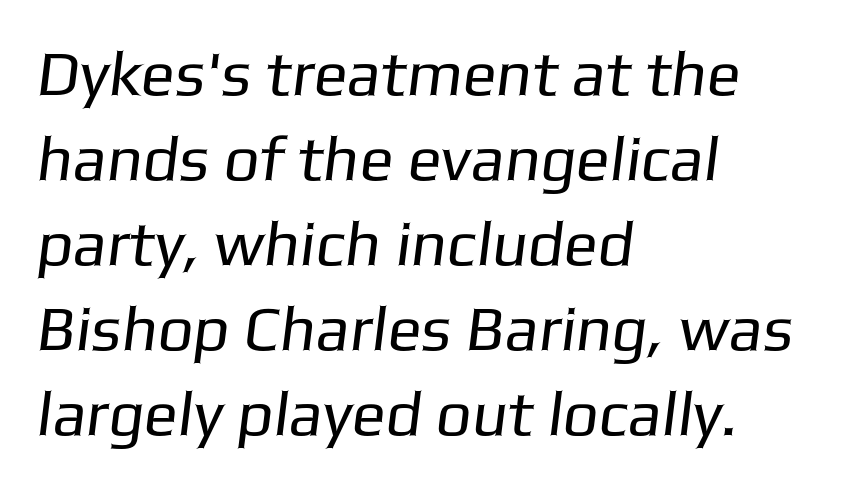
Q: Is the text bold? A: No.
Q: Is the typeface a serif or a sans-serif typeface? A: Sans-serif.
Q: Is the text underlined? A: No.
Q: How is the paragraph aligned? A: Left-aligned.
Q: Is the spacing between letters normal or unusually wide? A: Normal.
Q: Is the spacing between lines tight, normal or loose? A: Normal.
Q: Width (condensed, normal, or wide)? A: Normal.
Q: Stroke contrast? A: Low.
Q: x-height? A: Medium.
Q: Monospaced? A: No.
